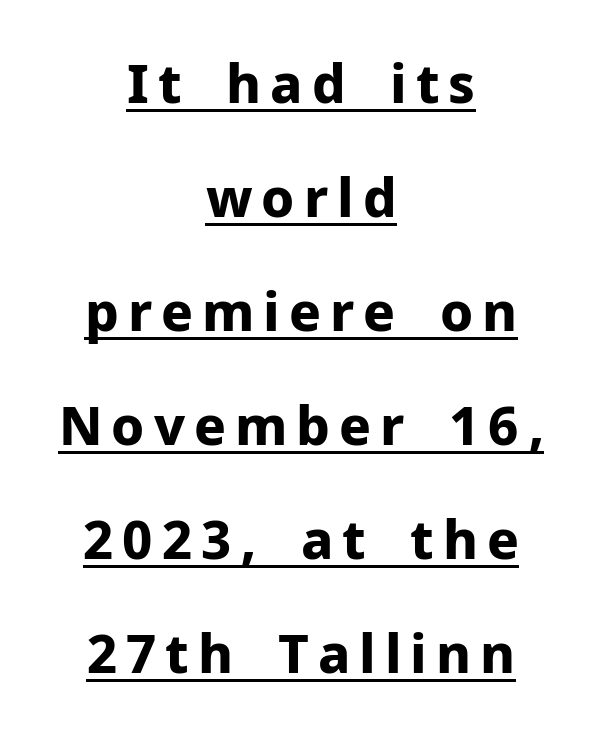
{"serif": "no", "italic": "no", "bold": "yes", "weight": "bold", "width": "normal", "stroke_contrast": "low", "x_height": "medium", "monospaced": "no", "underline": "yes", "align": "center", "line_spacing": "loose", "line_spacing_ratio": 2.15, "glyph_px": 53}
